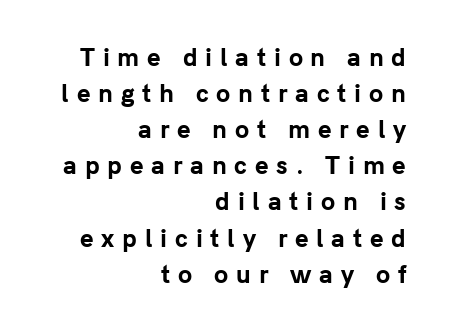
The image shows 23 px bold type, upright; set right-aligned, normal line spacing (1.57x), unusually wide letter spacing (+0.34 em), not underlined.
